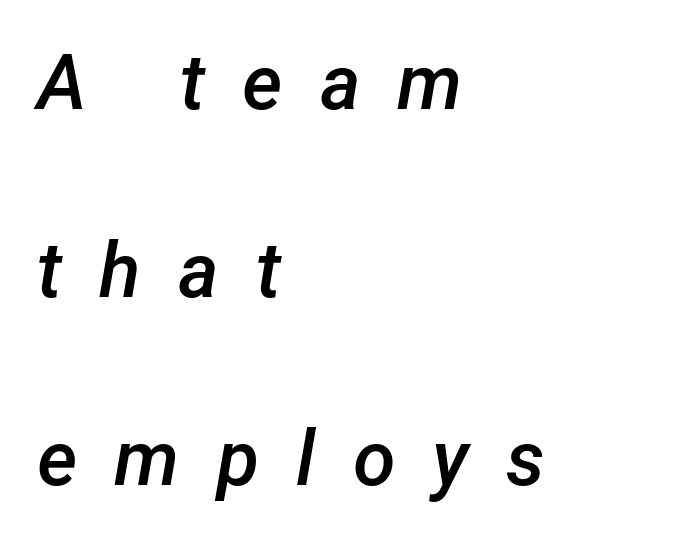
The image shows 77 px semibold type, italic (leaning right); set left-aligned, loose line spacing (2.44x), unusually wide letter spacing (+0.48 em), not underlined; low stroke contrast and a medium x-height.
